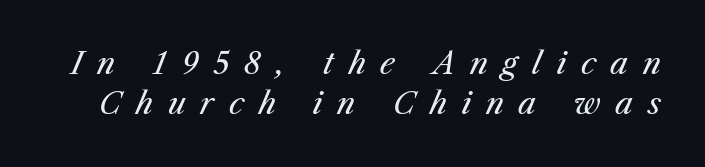
Q: Is the text bold? A: No.
Q: Is the text italic (slanted)? A: Yes, it leans right by about 23 degrees.
Q: Is the text underlined? A: No.
Q: Is the spacing between letters normal or unusually wide? A: Unusually wide.
Q: Is the spacing between lines tight, normal or loose? A: Normal.
Q: Width (condensed, normal, or wide)? A: Normal.
Q: Stroke contrast? A: Medium.
Q: x-height? A: Medium.
Q: Monospaced? A: No.
